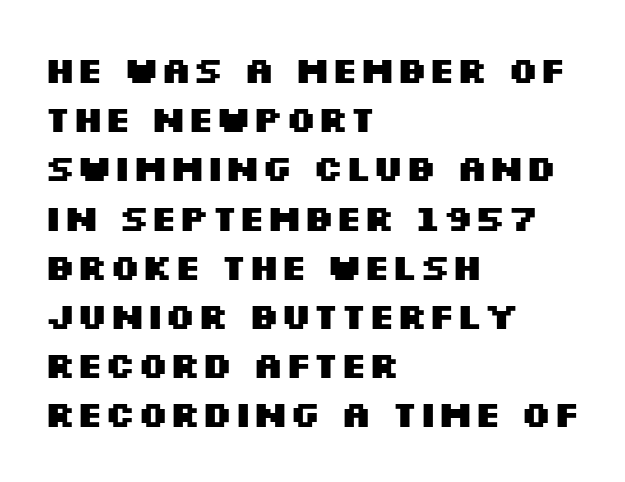
{"serif": "no", "italic": "no", "bold": "yes", "weight": "heavy", "width": "wide", "stroke_contrast": "medium", "x_height": "large", "monospaced": "no", "underline": "no", "align": "left", "line_spacing": "normal", "line_spacing_ratio": 1.33, "letter_spacing": "normal", "letter_spacing_em": 0.0, "glyph_px": 37}
